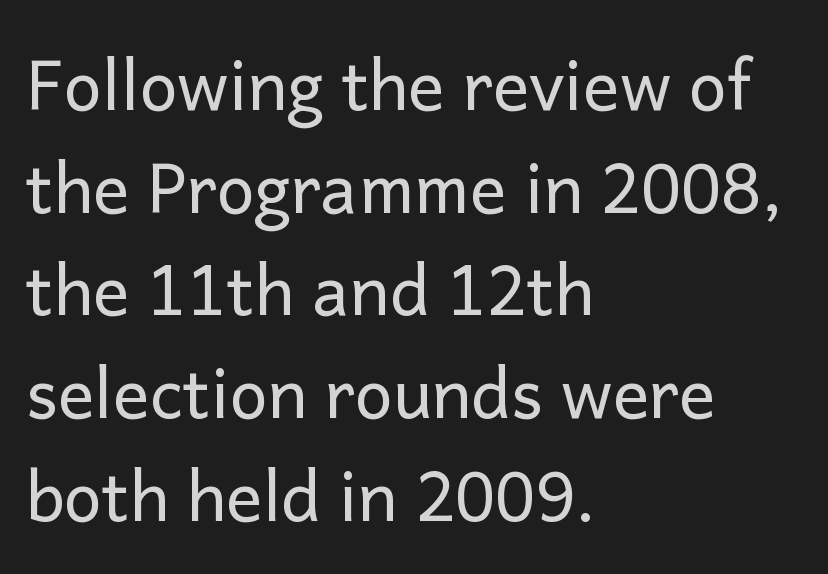
{"serif": "no", "italic": "no", "bold": "no", "weight": "regular", "width": "normal", "stroke_contrast": "low", "x_height": "medium", "monospaced": "no", "underline": "no", "align": "left", "line_spacing": "normal", "line_spacing_ratio": 1.51, "letter_spacing": "normal", "letter_spacing_em": 0.0, "glyph_px": 68}
